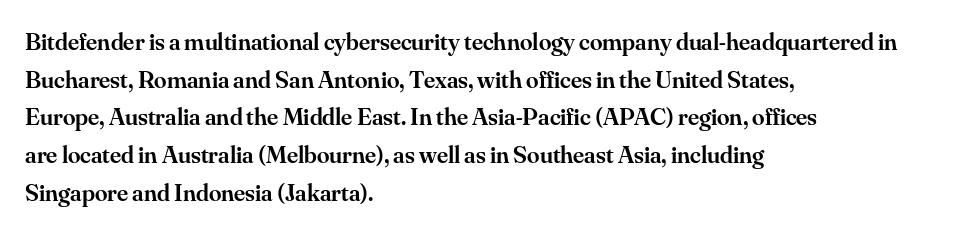
The image shows 25 px text type, upright; set left-aligned, normal line spacing (1.51x), normal letter spacing, not underlined.
